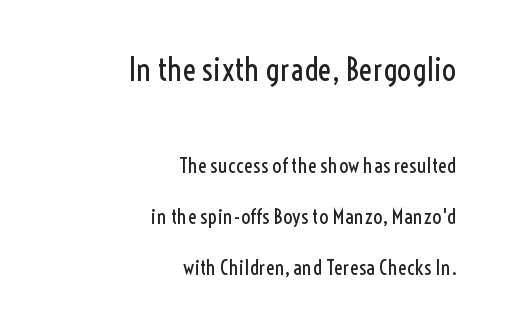
The lines are quadded right. Larger block? The one above; the one below is distinctly smaller. The passage shown stacks its lines with a broad gap. Default kerning and tracking; the words read as compact shapes. Italic? Not at all — the glyphs are vertical.
